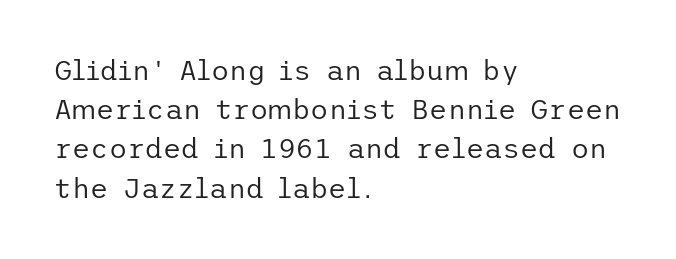
Q: Is the text bold? A: No.
Q: Is the text italic (slanted)? A: No, it is upright.
Q: Is the typeface a serif or a sans-serif typeface? A: Sans-serif.
Q: Is the text underlined? A: No.
Q: How is the paragraph aligned? A: Left-aligned.
Q: Is the spacing between letters normal or unusually wide? A: Normal.
Q: Is the spacing between lines tight, normal or loose? A: Normal.
Q: Width (condensed, normal, or wide)? A: Normal.
Q: Stroke contrast? A: Low.
Q: x-height? A: Medium.
